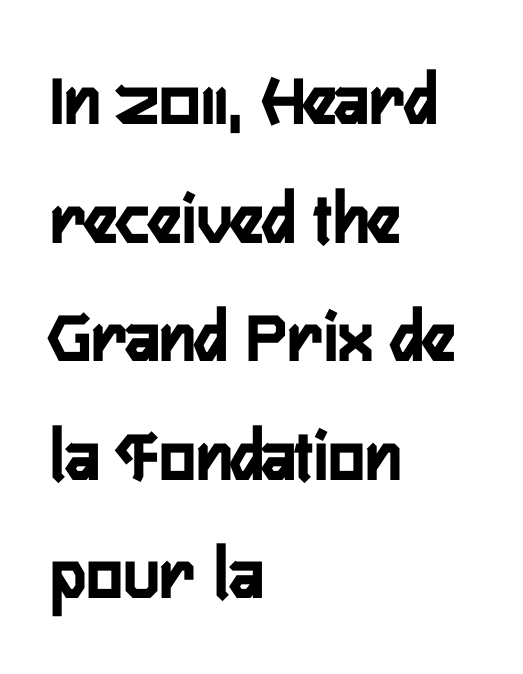
Q: Is the text bold? A: Yes.
Q: Is the text italic (slanted)? A: No, it is upright.
Q: Is the typeface a serif or a sans-serif typeface? A: Sans-serif.
Q: Is the text underlined? A: No.
Q: How is the paragraph aligned? A: Left-aligned.
Q: Is the spacing between letters normal or unusually wide? A: Normal.
Q: Is the spacing between lines tight, normal or loose? A: Normal.
Q: Width (condensed, normal, or wide)? A: Condensed.
Q: Stroke contrast? A: Low.
Q: x-height? A: Medium.
Q: Monospaced? A: No.
